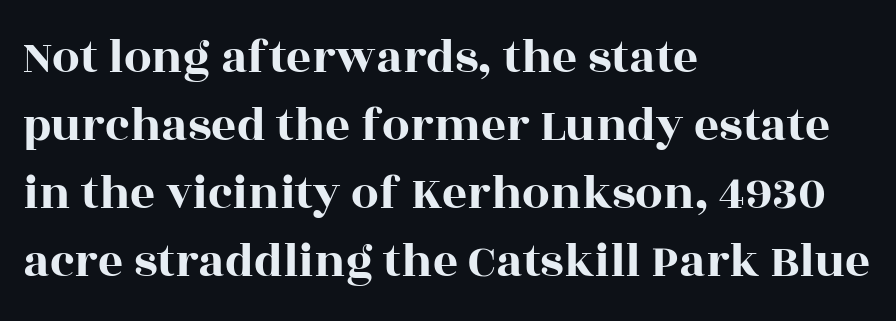
Q: Is the text italic (slanted)? A: No, it is upright.
Q: Is the typeface a serif or a sans-serif typeface? A: Serif.
Q: Is the text underlined? A: No.
Q: How is the paragraph aligned? A: Left-aligned.
Q: Is the spacing between letters normal or unusually wide? A: Normal.
Q: Is the spacing between lines tight, normal or loose? A: Normal.
Q: Width (condensed, normal, or wide)? A: Wide.
Q: x-height? A: Large.
Q: Monospaced? A: No.
